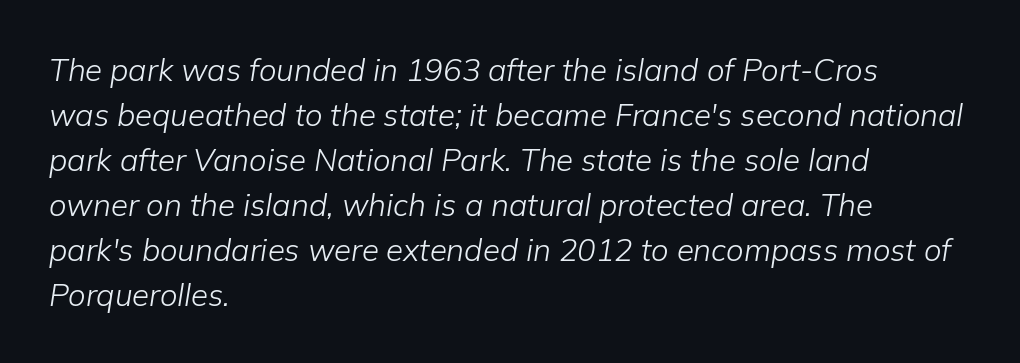
The image shows 31 px light type, italic (leaning right); set left-aligned, normal line spacing (1.45x), normal letter spacing, not underlined; low stroke contrast and a medium x-height.
